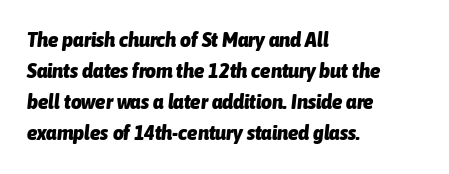
The passage shown stacks its lines at a standard gap. Underline: absent. Left-aligned paragraph, ragged on the right. Tracking value appears to be zero — textbook default spacing.
